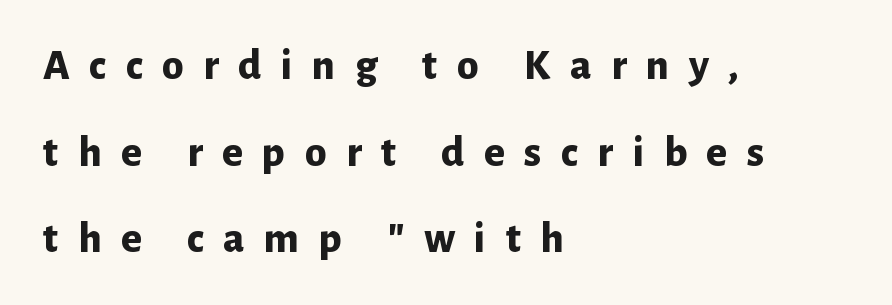
{"serif": "no", "italic": "no", "bold": "yes", "weight": "bold", "width": "normal", "stroke_contrast": "low", "x_height": "medium", "monospaced": "no", "underline": "no", "align": "left", "line_spacing": "loose", "line_spacing_ratio": 1.97, "letter_spacing": "wide", "letter_spacing_em": 0.44, "glyph_px": 44}
